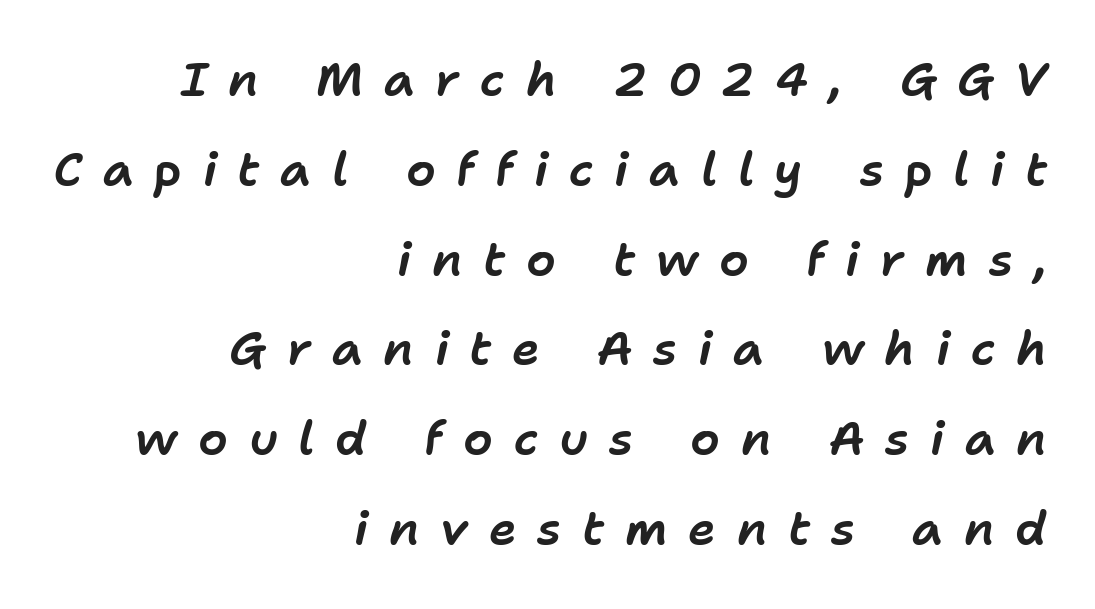
Q: Is the text italic (slanted)? A: Yes, it leans right by about 11 degrees.
Q: Is the text underlined? A: No.
Q: How is the paragraph aligned? A: Right-aligned.
Q: Is the spacing between letters normal or unusually wide? A: Unusually wide.
Q: Is the spacing between lines tight, normal or loose? A: Loose.
Q: Width (condensed, normal, or wide)? A: Normal.
Q: Stroke contrast? A: Low.
Q: x-height? A: Medium.
Q: Monospaced? A: No.
